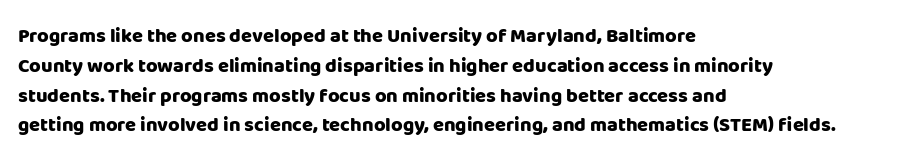
Summary of weight: heavy, a full bold. This sample is left-justified, so line endings fall wherever the words run out. The type sits square on the baseline with zero lean. The lines sit at an ordinary, default distance from one another. A bare baseline throughout the passage. This sample uses plain, unmodified letter spacing.
